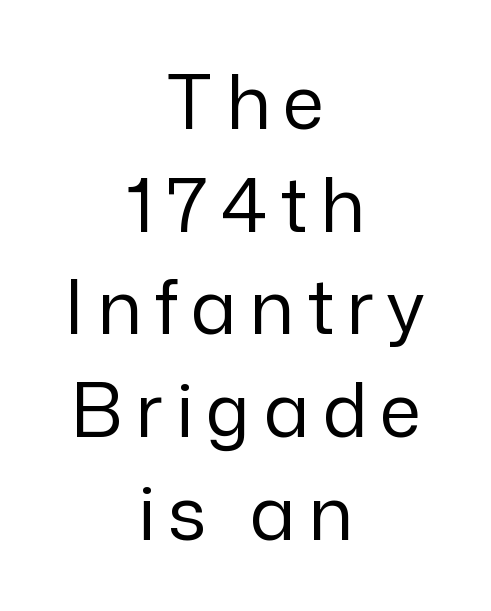
Q: Is the text bold? A: No.
Q: Is the text italic (slanted)? A: No, it is upright.
Q: Is the typeface a serif or a sans-serif typeface? A: Sans-serif.
Q: Is the text underlined? A: No.
Q: How is the paragraph aligned? A: Centered.
Q: Is the spacing between lines tight, normal or loose? A: Normal.
Q: Width (condensed, normal, or wide)? A: Normal.
Q: Stroke contrast? A: Low.
Q: x-height? A: Medium.
Q: Monospaced? A: No.
